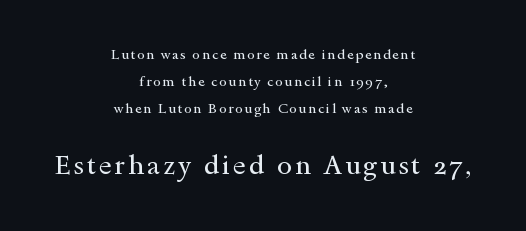
Check under the words: just untouched page. Which margin do the lines hug? Neither — every line sits in the middle. Two sizes are in play, and the larger belongs to the second block. No letter is thick-stroked: the sample isn't bold.
